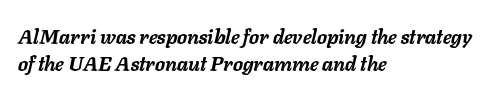
Set as a true bold cut, around the 700 mark. Quick note: italic. Reading down the block, your eye returns to a fixed left position each line. Just letters on the line, the space beneath them empty.
